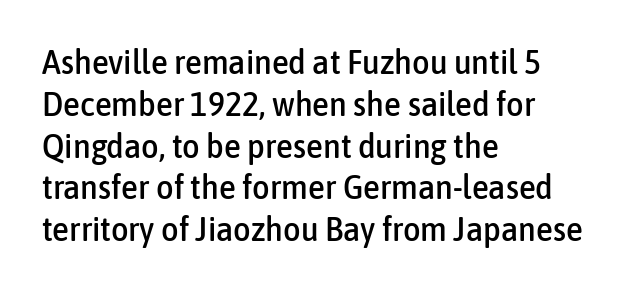
The image shows 34 px condensed sans-serif type, upright; set left-aligned, line spacing 1.23x, normal letter spacing, not underlined; low stroke contrast and a medium x-height.
